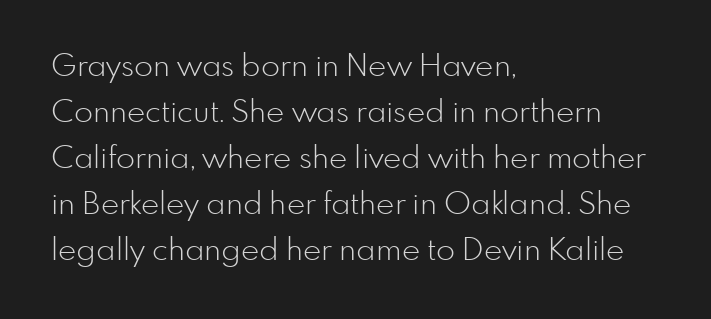
One-word summary of the alignment: left. Type style note: lacks serifs. The lettering holds an erect, upright posture throughout. Just letters on the line, the space beneath them empty.
